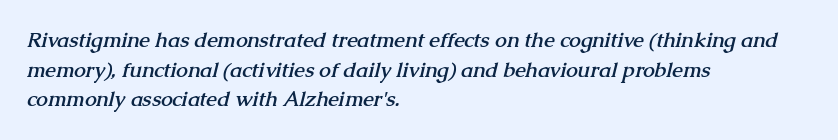
This sample uses plain, unmodified letter spacing. Plain, unruled lines of type. Notice how the passage keeps a crisp vertical edge on the left only. The line-height multiplier appears to be the usual default. You'd pick this weight for a headline — it's a proper bold.
